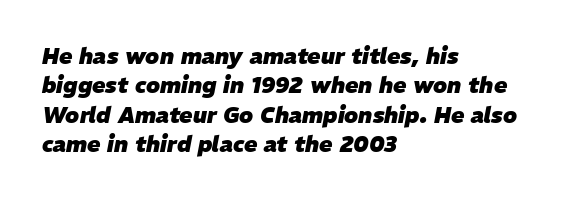
If you measured baseline to baseline, you'd find a middling distance. Looking at the ascenders, they clearly lean. The rendering keeps characters at their native spacing. Words float on clear page, feet unadorned. Typographic density is high because the face is bold. The rag falls on the right side of this text block.
